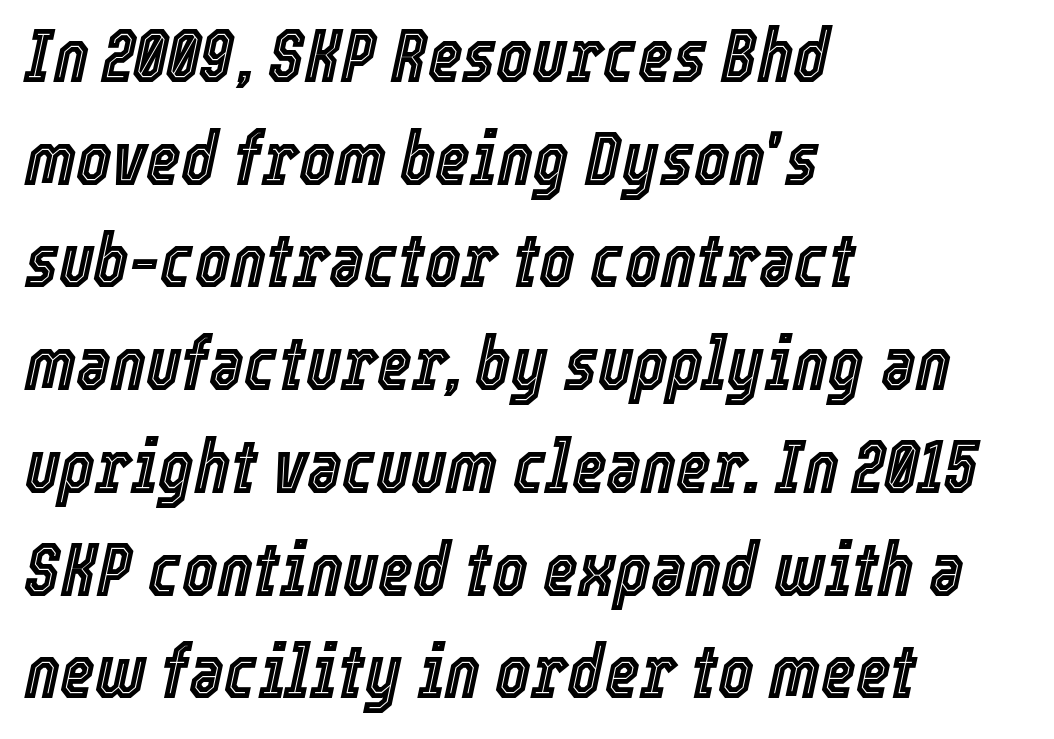
Q: Is the text italic (slanted)? A: Yes, it leans right by about 12 degrees.
Q: Is the text underlined? A: No.
Q: How is the paragraph aligned? A: Left-aligned.
Q: Is the spacing between letters normal or unusually wide? A: Normal.
Q: Is the spacing between lines tight, normal or loose? A: Normal.
Q: Width (condensed, normal, or wide)? A: Condensed.
Q: x-height? A: Medium.
Q: Monospaced? A: No.
